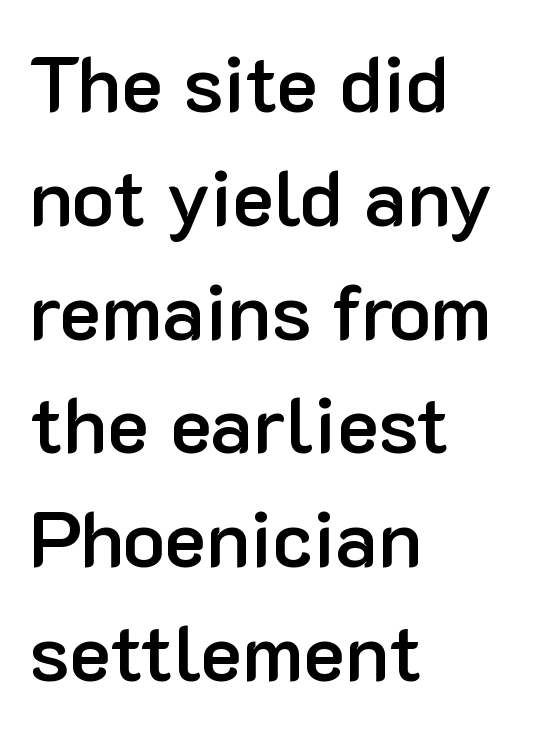
The text block is weighted toward the left margin, trailing off unevenly rightward. Stroke thickness is moderately raised; the sample reads as semibold. Does the leading feel generous? No, just average. Observe the ordinary spacing: letters are neighbours, not strangers.
